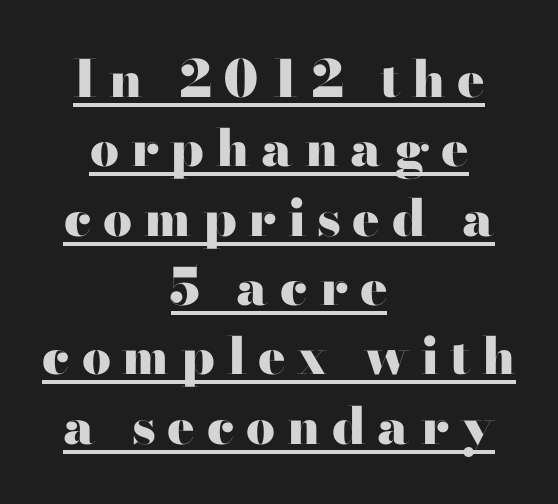
Leftover space on each line is divided equally before and after the words. Think of a printed novel: that variable character pitch is what you see here. Compared with typical paragraphs, the rows here are spaced about the same. Unlike italic type, these characters show no tilt at all.
